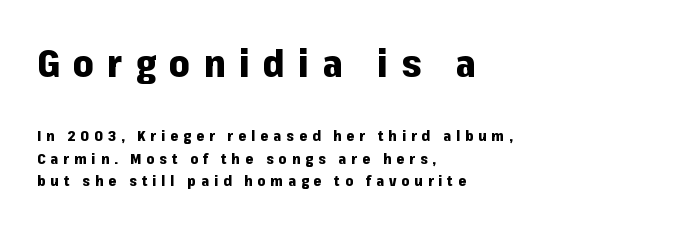
Q: Is the text bold? A: Yes.
Q: Is the text italic (slanted)? A: No, it is upright.
Q: Is the typeface a serif or a sans-serif typeface? A: Sans-serif.
Q: Is the text underlined? A: No.
Q: How is the paragraph aligned? A: Left-aligned.
Q: Is the spacing between letters normal or unusually wide? A: Unusually wide.
Q: Is the spacing between lines tight, normal or loose? A: Normal.
Q: Which block of text is set in a larger size, the first (top) or the second (bottom)? A: The first (top) one.
Q: Width (condensed, normal, or wide)? A: Normal.
Q: Stroke contrast? A: Low.
Q: x-height? A: Medium.
Q: Monospaced? A: No.
